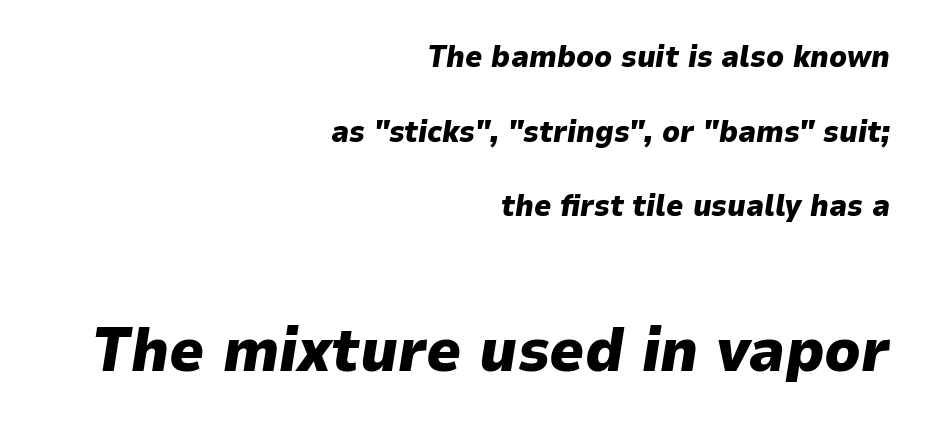
Q: Is the text bold? A: Yes.
Q: Is the text italic (slanted)? A: Yes, it leans right by about 9 degrees.
Q: Is the text underlined? A: No.
Q: How is the paragraph aligned? A: Right-aligned.
Q: Is the spacing between letters normal or unusually wide? A: Normal.
Q: Is the spacing between lines tight, normal or loose? A: Loose.
Q: Which block of text is set in a larger size, the first (top) or the second (bottom)? A: The second (bottom) one.
Q: Width (condensed, normal, or wide)? A: Normal.
Q: Stroke contrast? A: Low.
Q: x-height? A: Medium.
Q: Monospaced? A: No.
